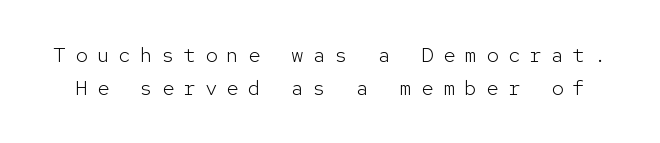
{"italic": "no", "bold": "no", "underline": "no", "line_spacing": "normal", "line_spacing_ratio": 1.58, "letter_spacing": "wide", "letter_spacing_em": 0.43, "glyph_px": 21}
